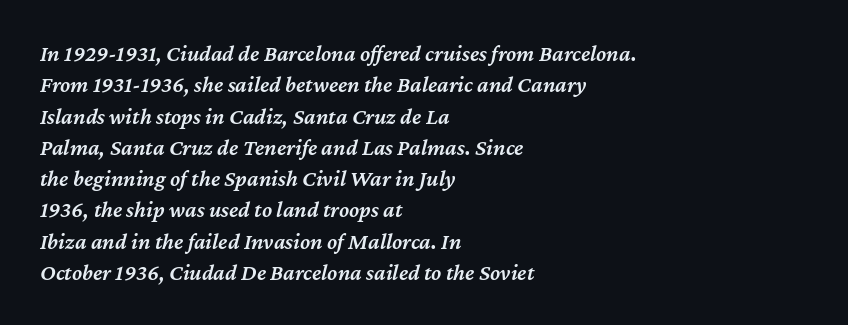
Q: Is the text bold? A: Semi-bold.
Q: Is the text italic (slanted)? A: Yes, it leans right by about 12 degrees.
Q: Is the text underlined? A: No.
Q: How is the paragraph aligned? A: Left-aligned.
Q: Is the spacing between letters normal or unusually wide? A: Normal.
Q: Is the spacing between lines tight, normal or loose? A: Normal.
